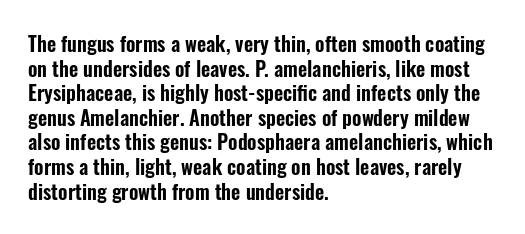
Here the glyphs are tracked normally, forming tight word shapes. The baseline area is clear. Ascenders rise straight up at ninety degrees. These lines stack with their left ends in a neat column.
